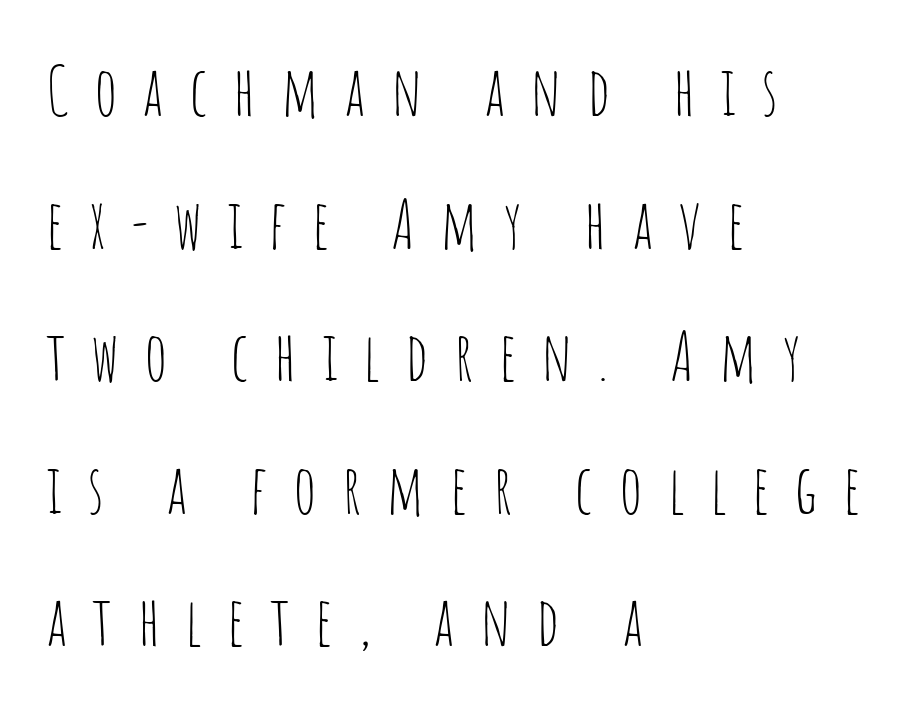
The image shows 68 px thin, condensed sans-serif type, upright; set left-aligned, loose line spacing (1.95x), unusually wide letter spacing (+0.37 em), not underlined; low stroke contrast and a large x-height.
